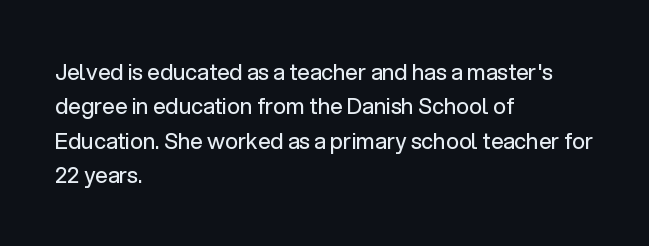
The image shows 22 px text type, upright; set left-aligned, normal line spacing (1.56x), normal letter spacing, not underlined.
